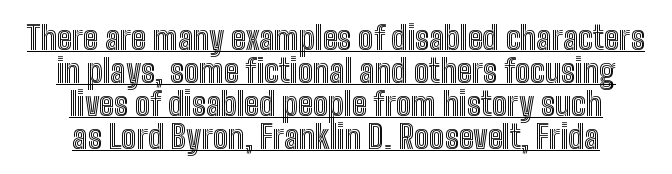
Looks like regular typesetting: each glyph gets only the width it needs. Look at the tracking — it's just the regular setting, nothing added. The sample's only ornament is a line tracing under the words. These lines stack symmetrically, like a column narrowing and widening about its center. The passage shown stacks its lines with hardly any gap.
